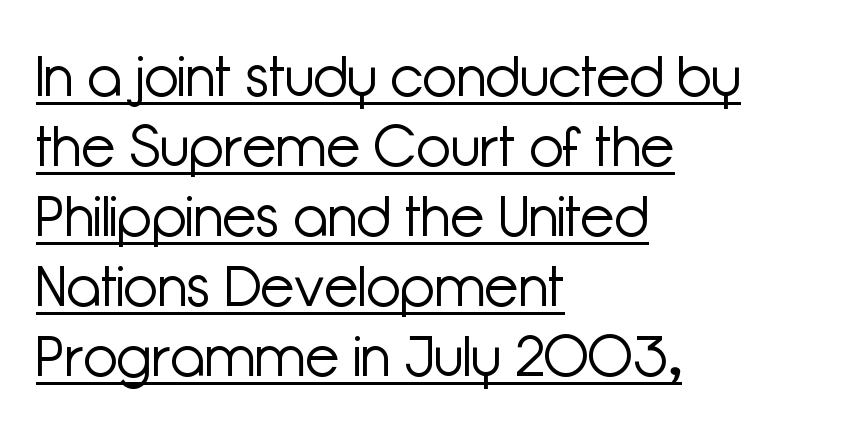
The image shows 56 px light sans-serif type, upright; set left-aligned, normal line spacing (1.25x), normal letter spacing, underlined; low stroke contrast and a medium x-height.
